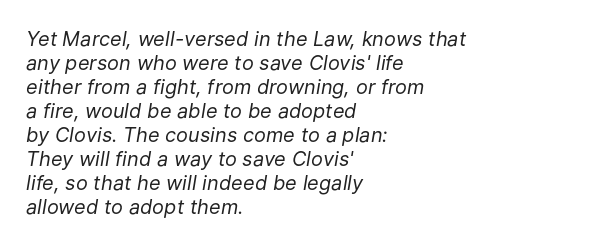
{"italic": "yes", "lean": "right", "slant_degrees": 9, "bold": "no", "underline": "no", "align": "left", "line_spacing_ratio": 1.2, "letter_spacing": "normal", "letter_spacing_em": 0.0, "glyph_px": 20}
